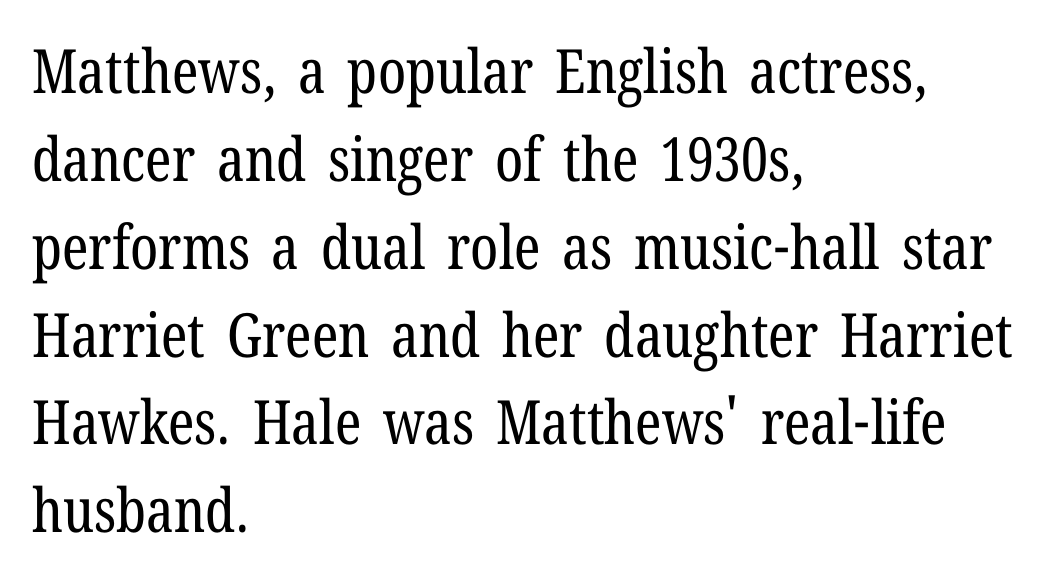
Type without underlining. Normally led — the rows are evenly, conventionally spaced. Looks like regular typesetting: each glyph gets only the width it needs. This sample uses an upright cut, with every glyph sitting square on the baseline.
